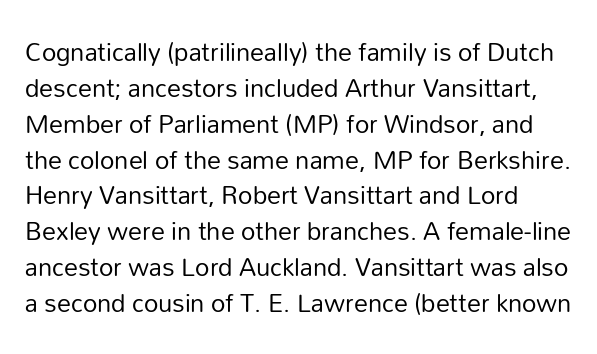
Q: Is the text bold? A: No.
Q: Is the text italic (slanted)? A: No, it is upright.
Q: Is the typeface a serif or a sans-serif typeface? A: Sans-serif.
Q: Is the text underlined? A: No.
Q: Is the spacing between letters normal or unusually wide? A: Normal.
Q: Is the spacing between lines tight, normal or loose? A: Normal.
Q: Width (condensed, normal, or wide)? A: Normal.
Q: Stroke contrast? A: Low.
Q: x-height? A: Medium.
Q: Monospaced? A: No.
